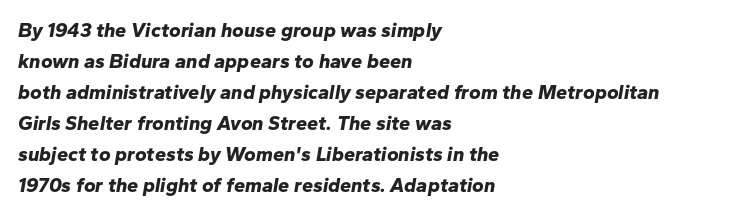
{"italic": "yes", "lean": "right", "slant_degrees": 10, "bold": "yes", "underline": "no", "align": "left", "line_spacing": "normal", "line_spacing_ratio": 1.55, "letter_spacing": "normal", "letter_spacing_em": 0.0, "glyph_px": 20}
